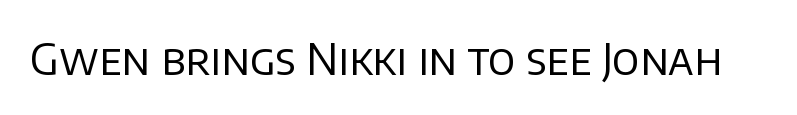
The face used here is proportionally spaced, like ordinary book or web type. In terms of letterspacing, this is plain default setting. Font category for this specimen: sans-serif. The glyphs are unaccompanied by any horizontal stroke below them. This is not heavy type; no bold has been used. Posture: upright roman.
